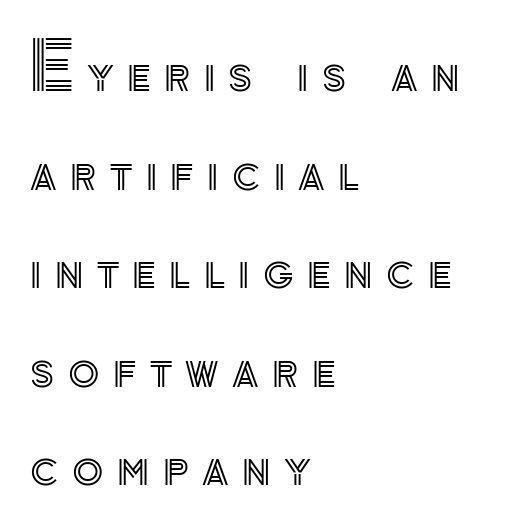
{"italic": "no", "width": "normal", "x_height": "small", "monospaced": "no", "underline": "no", "align": "left", "line_spacing": "normal", "line_spacing_ratio": 1.54, "letter_spacing": "wide", "letter_spacing_em": 0.21, "glyph_px": 64}
